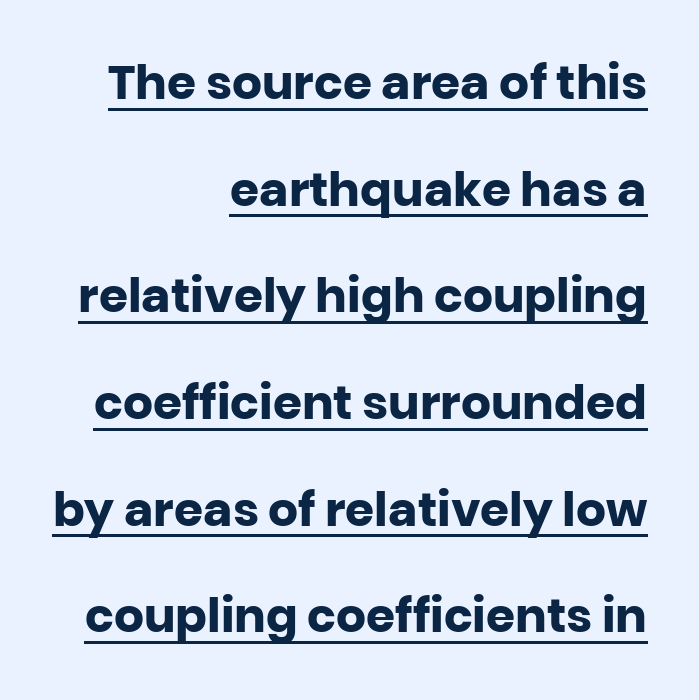
You'd pick this weight for a headline — it's a proper bold. A typesetter would call this zero additional tracking. When letters stand straight like this, we call the style roman or upright. Proportional: the letters do not fall into vertical columns. Typographically, this falls in the sans-serif category.
